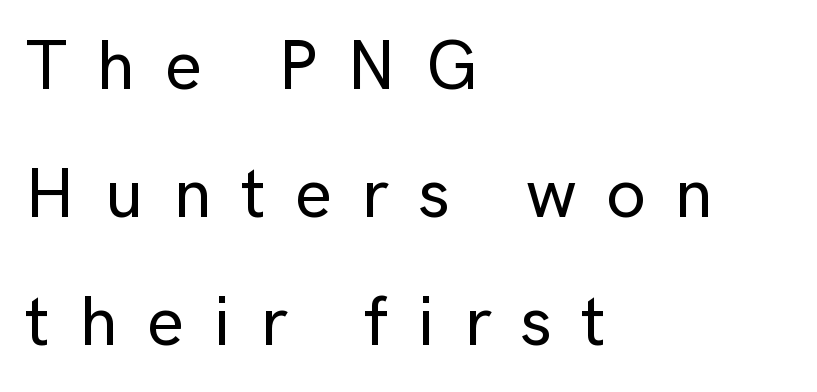
{"serif": "no", "italic": "no", "width": "normal", "stroke_contrast": "low", "x_height": "medium", "monospaced": "no", "underline": "no", "align": "left", "line_spacing_ratio": 1.83, "letter_spacing": "wide", "letter_spacing_em": 0.42, "glyph_px": 70}
